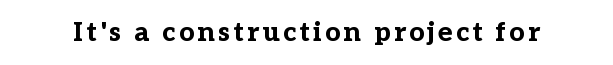
Q: Is the text bold? A: Yes.
Q: Is the text italic (slanted)? A: No, it is upright.
Q: Is the text underlined? A: No.
